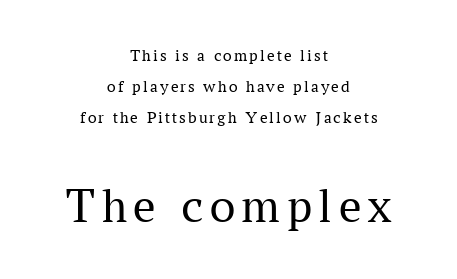
Q: Is the text bold? A: No.
Q: Is the text italic (slanted)? A: No, it is upright.
Q: Is the typeface a serif or a sans-serif typeface? A: Serif.
Q: Is the text underlined? A: No.
Q: How is the paragraph aligned? A: Centered.
Q: Which block of text is set in a larger size, the first (top) or the second (bottom)? A: The second (bottom) one.
Q: Width (condensed, normal, or wide)? A: Normal.
Q: Stroke contrast? A: Medium.
Q: x-height? A: Medium.
Q: Monospaced? A: No.
